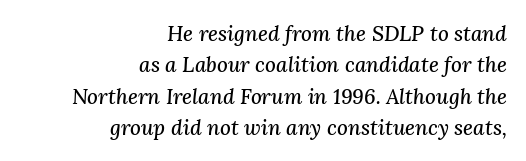
The image shows 21 px text type, italic (leaning right); set right-aligned, normal line spacing (1.5x), normal letter spacing, not underlined.
